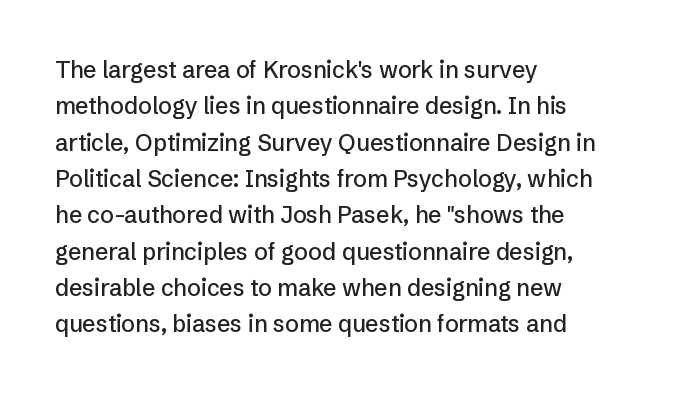
{"italic": "no", "underline": "no", "align": "left", "line_spacing": "normal", "line_spacing_ratio": 1.58, "letter_spacing": "normal", "letter_spacing_em": 0.0, "glyph_px": 23}
